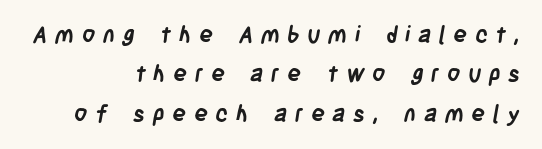
Each word looks stretched out because of the extra space between its letters. Weight: bold. A student would call this right alignment; a typographer would say flush right, rag left. Unmarked baselines from the first word to the last.
